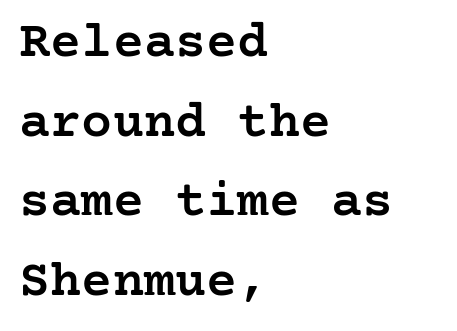
Q: Is the text bold? A: Semi-bold.
Q: Is the text italic (slanted)? A: No, it is upright.
Q: Is the typeface a serif or a sans-serif typeface? A: Serif.
Q: Is the text underlined? A: No.
Q: How is the paragraph aligned? A: Left-aligned.
Q: Is the spacing between letters normal or unusually wide? A: Normal.
Q: Is the spacing between lines tight, normal or loose? A: Normal.
Q: Width (condensed, normal, or wide)? A: Normal.
Q: Stroke contrast? A: Low.
Q: x-height? A: Medium.
